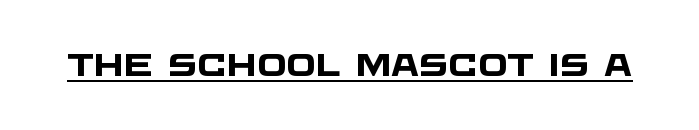
These lines are rendered in a variable-pitch font. The characters display no serif detailing; their extremities are plain. Looks like someone drew a line under every word here. Glyph-to-glyph distance matches everyday printed text.
